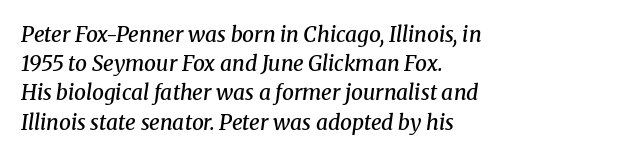
The image shows 21 px text type, italic (leaning right); set left-aligned, normal line spacing (1.39x), normal letter spacing, not underlined.
